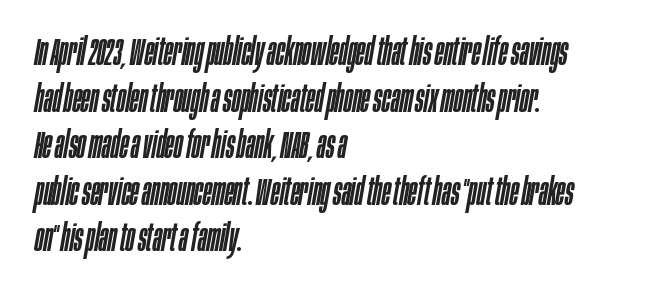
Q: Is the text italic (slanted)? A: Yes, it leans right by about 10 degrees.
Q: Is the text underlined? A: No.
Q: How is the paragraph aligned? A: Left-aligned.
Q: Is the spacing between letters normal or unusually wide? A: Normal.
Q: Is the spacing between lines tight, normal or loose? A: Normal.
Q: Width (condensed, normal, or wide)? A: Condensed.
Q: Stroke contrast? A: Low.
Q: x-height? A: Large.
Q: Monospaced? A: No.
